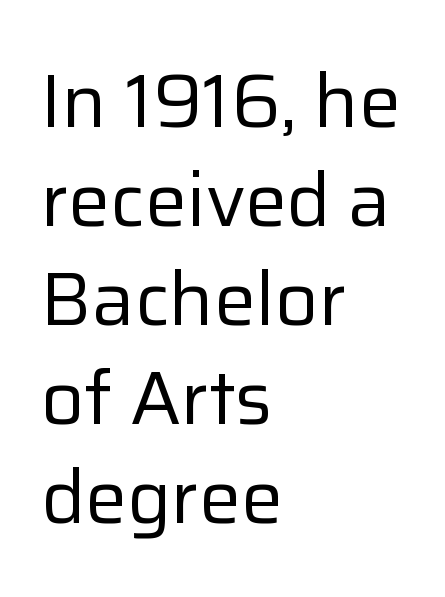
Q: Is the text bold? A: No.
Q: Is the text italic (slanted)? A: No, it is upright.
Q: Is the typeface a serif or a sans-serif typeface? A: Sans-serif.
Q: Is the text underlined? A: No.
Q: How is the paragraph aligned? A: Left-aligned.
Q: Is the spacing between letters normal or unusually wide? A: Normal.
Q: Is the spacing between lines tight, normal or loose? A: Normal.
Q: Width (condensed, normal, or wide)? A: Normal.
Q: Stroke contrast? A: Low.
Q: x-height? A: Medium.
Q: Monospaced? A: No.
